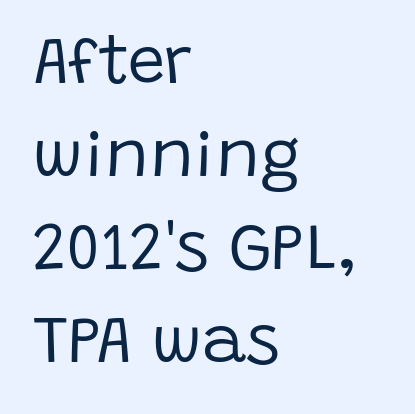
The image shows 67 px regular-weight sans-serif type, upright; set left-aligned, normal line spacing (1.39x), normal letter spacing, not underlined; low stroke contrast and a large x-height.
